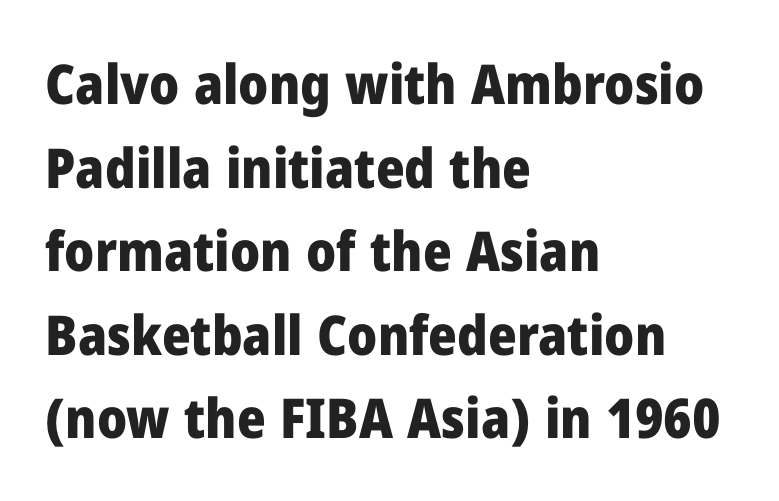
{"serif": "no", "italic": "no", "bold": "yes", "weight": "heavy", "width": "normal", "stroke_contrast": "low", "x_height": "medium", "monospaced": "no", "underline": "no", "align": "left", "line_spacing": "normal", "line_spacing_ratio": 1.52, "letter_spacing": "normal", "letter_spacing_em": 0.0, "glyph_px": 55}
